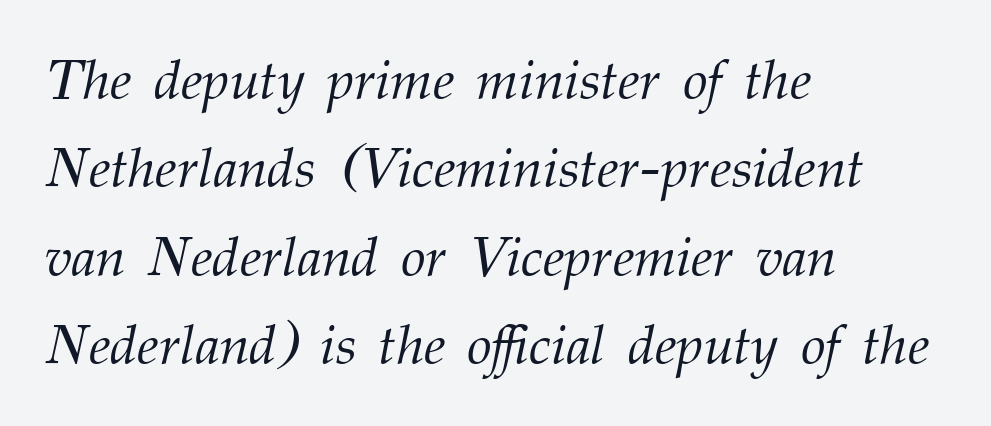
In CSS terms this would be text-align: left. Think of a printed novel: that variable character pitch is what you see here. Underline: absent. The glyphs look as if they've been sheared to an angle. The rendering shows small feet on the letterforms — a serif design. No extra ink here — the face is not bold.
